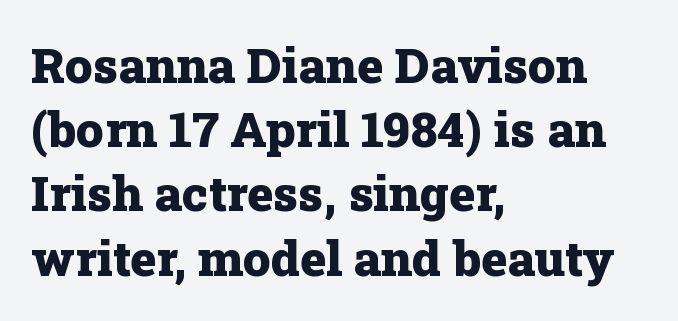
Q: Is the text bold? A: Yes.
Q: Is the text italic (slanted)? A: No, it is upright.
Q: Is the typeface a serif or a sans-serif typeface? A: Serif.
Q: Is the text underlined? A: No.
Q: How is the paragraph aligned? A: Left-aligned.
Q: Is the spacing between letters normal or unusually wide? A: Normal.
Q: Is the spacing between lines tight, normal or loose? A: Normal.
Q: Width (condensed, normal, or wide)? A: Normal.
Q: Stroke contrast? A: Low.
Q: x-height? A: Medium.
Q: Monospaced? A: No.
